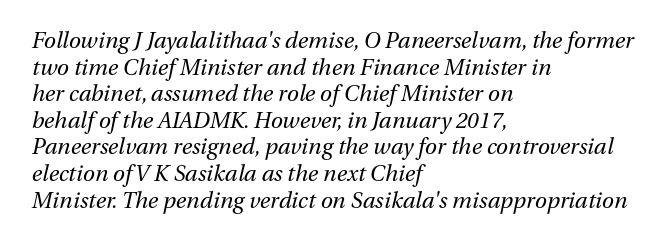
{"italic": "yes", "lean": "right", "slant_degrees": 13, "bold": "no", "underline": "no", "align": "left", "line_spacing_ratio": 1.21, "letter_spacing": "normal", "letter_spacing_em": 0.0, "glyph_px": 22}
